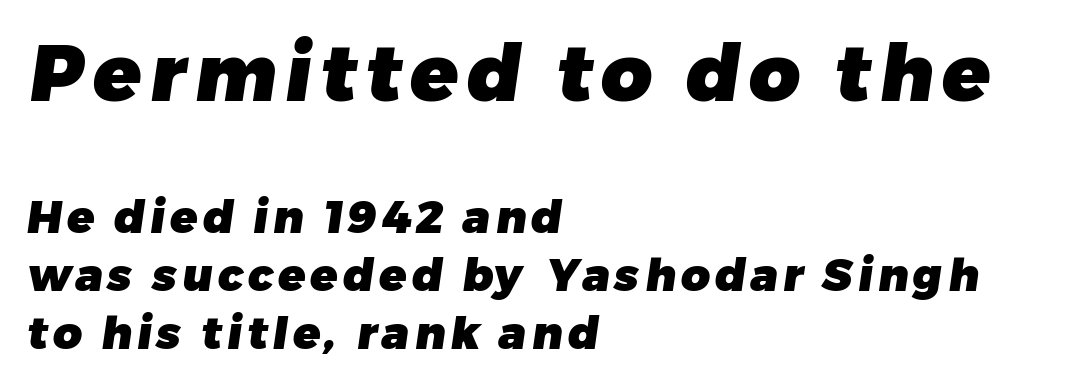
The more generous point size was reserved for the upper chunk. Nothing sits at the stroke ends, so this counts as sans-serif. Successive baselines arrive at the customary interval. The face used here is proportionally spaced, like ordinary book or web type. On the weight axis this lands at bold, roughly 700.
